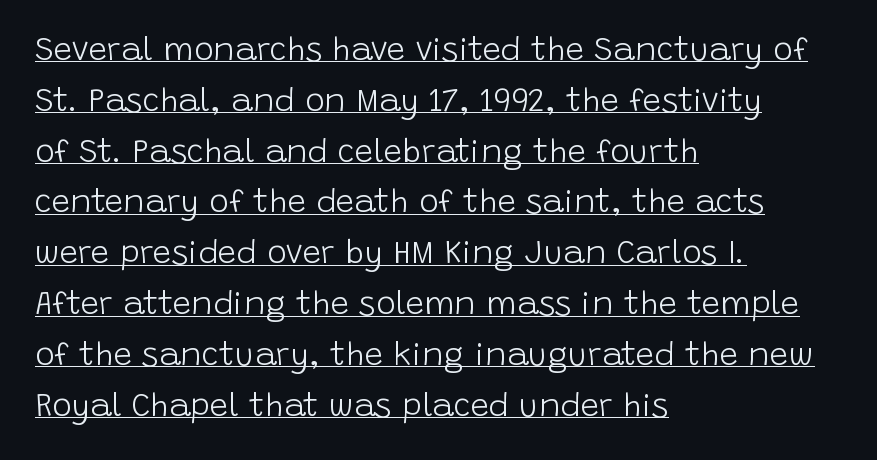
The image shows 33 px light sans-serif type, upright; set left-aligned, normal line spacing (1.54x), normal letter spacing, underlined; low stroke contrast and a large x-height.
